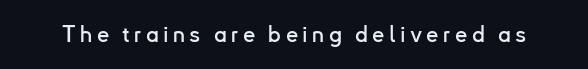
Q: Is the text italic (slanted)? A: No, it is upright.
Q: Is the text underlined? A: No.
Q: Is the spacing between letters normal or unusually wide? A: Unusually wide.
